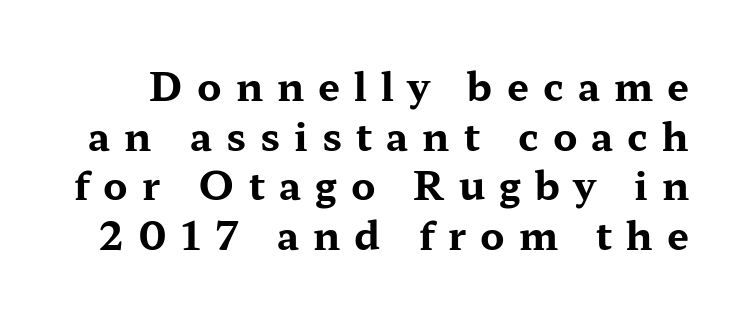
{"serif": "yes", "italic": "no", "bold": "yes", "weight": "bold", "width": "wide", "stroke_contrast": "medium", "x_height": "medium", "monospaced": "no", "underline": "no", "line_spacing": "normal", "line_spacing_ratio": 1.27, "letter_spacing": "wide", "letter_spacing_em": 0.36, "glyph_px": 39}
